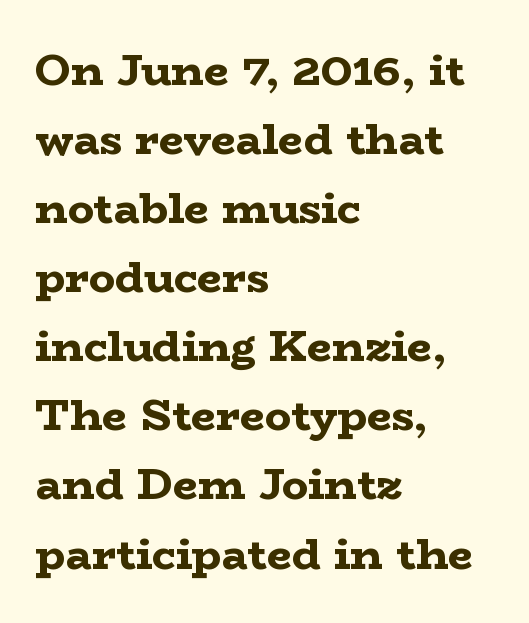
{"serif": "yes", "italic": "no", "bold": "yes", "weight": "bold", "width": "wide", "stroke_contrast": "low", "x_height": "medium", "monospaced": "no", "underline": "no", "align": "left", "line_spacing": "normal", "line_spacing_ratio": 1.57, "letter_spacing": "normal", "letter_spacing_em": 0.0, "glyph_px": 44}
